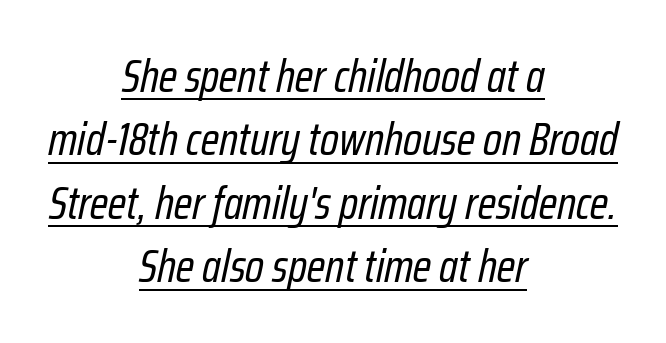
Does the lettering tilt? It does — this is italic. Caption: multi-line text, centered on the measure. Beneath each row of characters lies a ruled line. Characters follow at the spacing the type designer built in. The designer left line spacing at the default. The letters advance in unequal steps, a hallmark of proportional type.
